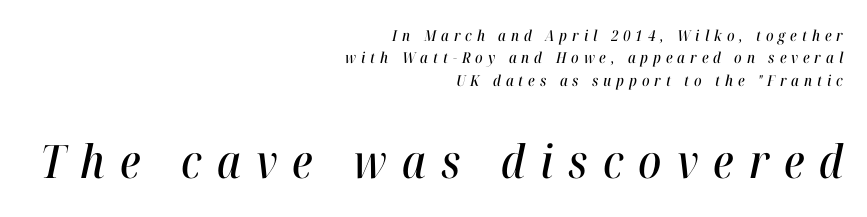
{"italic": "yes", "lean": "right", "slant_degrees": 12, "width": "condensed", "stroke_contrast": "high", "x_height": "medium", "monospaced": "no", "underline": "no", "align": "right", "line_spacing": "normal", "line_spacing_ratio": 1.5, "letter_spacing": "wide", "letter_spacing_em": 0.33, "larger_block": "second", "size_ratio": 3.07, "glyph_px": 46}
